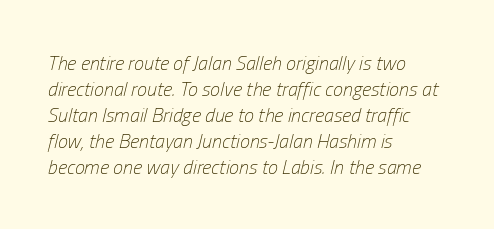
These lines were composed using italics. The passage shown stacks its lines at a standard gap. Alignment: flush left. No heavy texture on the line: the type isn't bold. Glyph-to-glyph distance matches everyday printed text.
